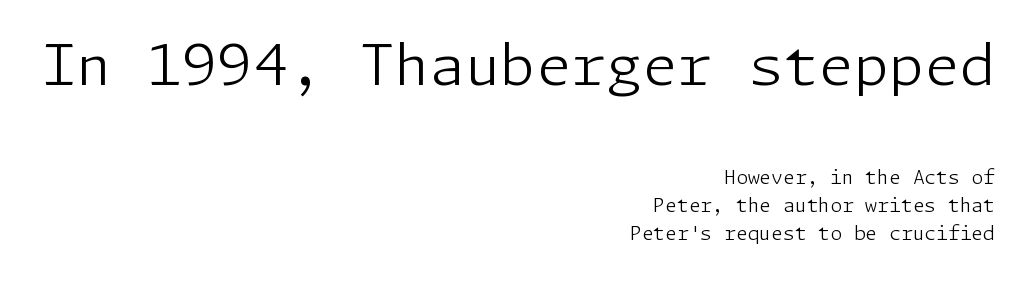
{"serif": "no", "italic": "no", "bold": "no", "weight": "light", "width": "normal", "stroke_contrast": "low", "x_height": "medium", "underline": "no", "align": "right", "line_spacing": "normal", "line_spacing_ratio": 1.47, "letter_spacing": "normal", "letter_spacing_em": 0.0, "larger_block": "first", "size_ratio": 3.0, "glyph_px": 57}
